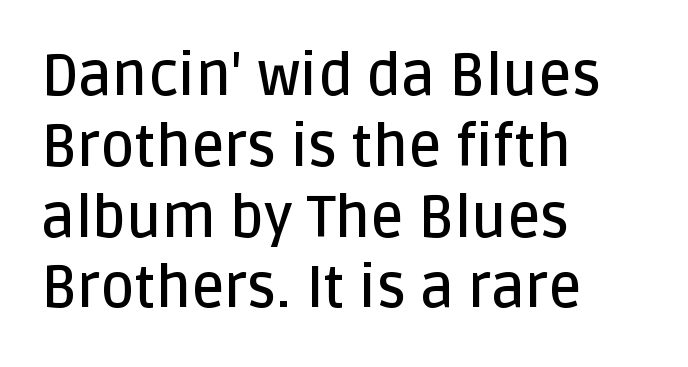
{"serif": "no", "italic": "no", "bold": "semi", "weight": "semibold", "width": "normal", "stroke_contrast": "low", "x_height": "large", "monospaced": "no", "underline": "no", "align": "left", "line_spacing_ratio": 1.22, "letter_spacing": "normal", "letter_spacing_em": 0.0, "glyph_px": 58}
